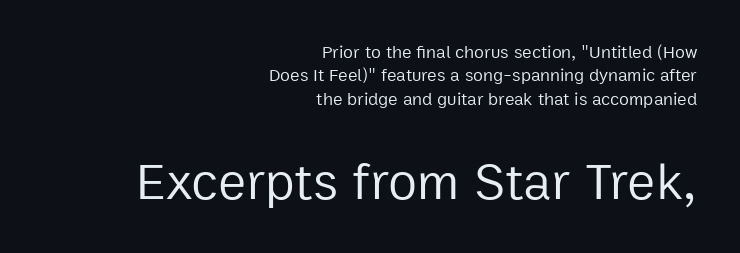
{"serif": "no", "italic": "no", "bold": "no", "weight": "regular", "width": "normal", "stroke_contrast": "low", "x_height": "medium", "monospaced": "no", "underline": "no", "align": "right", "line_spacing": "normal", "line_spacing_ratio": 1.3, "letter_spacing": "normal", "letter_spacing_em": 0.0, "larger_block": "second", "size_ratio": 2.94, "glyph_px": 53}
